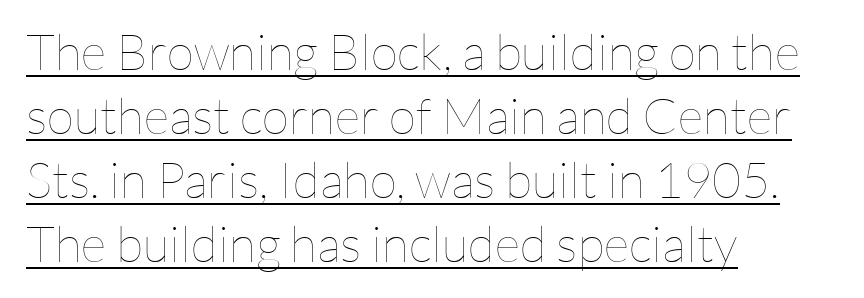
Each line starts at the same left margin while the right side varies. Is there an underline? Yes — a line sits under the letters. The letters advance in unequal steps, a hallmark of proportional type. The font is comparable to plain body text, perhaps lighter. The vertical gap from one line to the next is medium.
